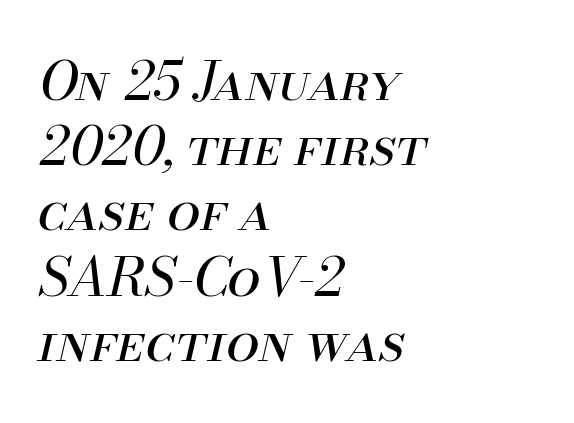
Q: Is the text bold? A: No.
Q: Is the text italic (slanted)? A: Yes, it leans right by about 13 degrees.
Q: Is the text underlined? A: No.
Q: How is the paragraph aligned? A: Left-aligned.
Q: Is the spacing between letters normal or unusually wide? A: Normal.
Q: Width (condensed, normal, or wide)? A: Normal.
Q: Stroke contrast? A: Medium.
Q: x-height? A: Small.
Q: Monospaced? A: No.
